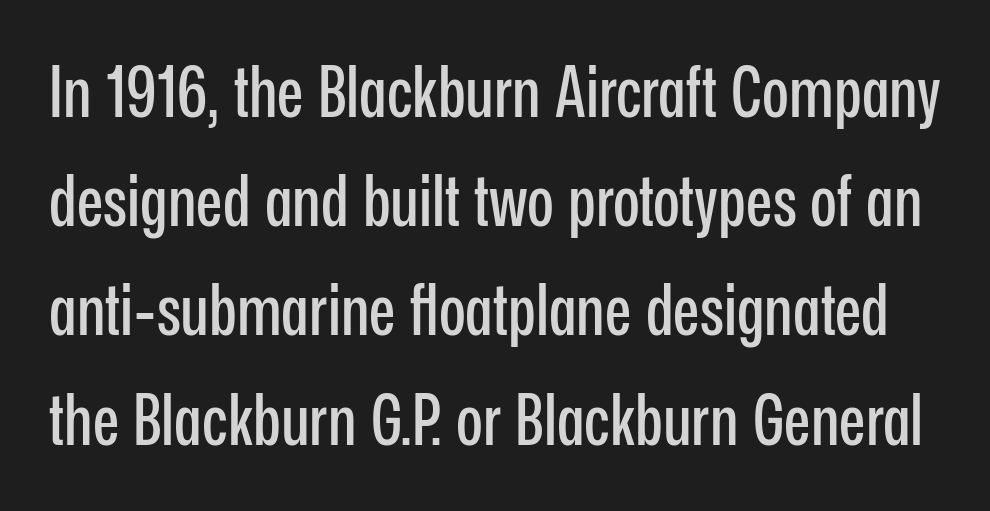
The image shows 70 px condensed sans-serif type, upright; set normal line spacing (1.56x), normal letter spacing, not underlined; low stroke contrast and a medium x-height.
